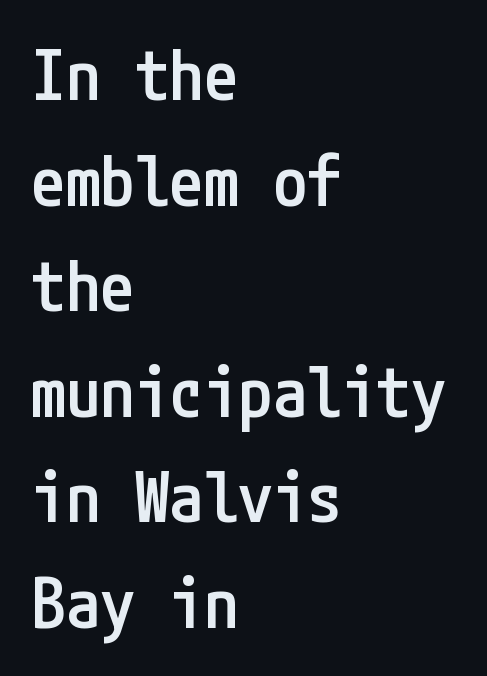
Notice the strokes are somewhat thickened but not fully heavy: this is a semibold. Italic: no, the glyphs are upright roman. These lines stack with their left ends in a neat column. Between one letter and the next there's only the usual sliver of space. A bare baseline throughout the passage. A typesetter would call this leading conventional body-copy spacing.
